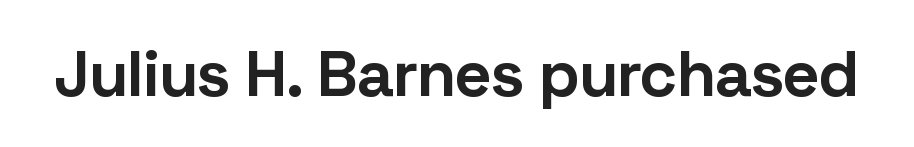
The image shows 65 px bold sans-serif type, upright; set normal letter spacing, not underlined; low stroke contrast and a medium x-height.
